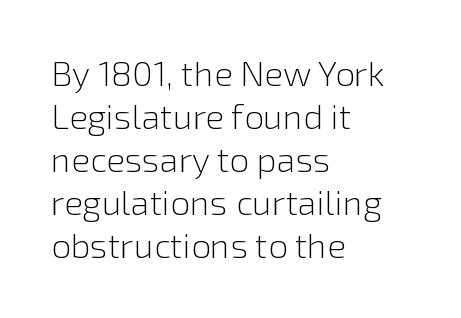
Q: Is the text bold? A: No.
Q: Is the text italic (slanted)? A: No, it is upright.
Q: Is the typeface a serif or a sans-serif typeface? A: Sans-serif.
Q: Is the text underlined? A: No.
Q: How is the paragraph aligned? A: Left-aligned.
Q: Is the spacing between letters normal or unusually wide? A: Normal.
Q: Width (condensed, normal, or wide)? A: Normal.
Q: x-height? A: Medium.
Q: Monospaced? A: No.
